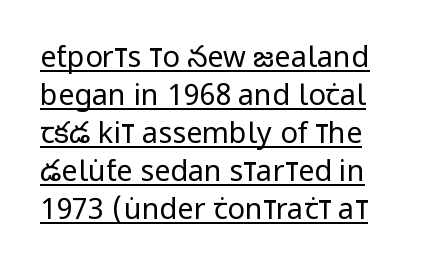
In terms of letterspacing, this is plain default setting. Looks like regular typesetting: each glyph gets only the width it needs. The rendering uses a moderate line-height, typical for paragraphs. The letters stand straight up with perfectly vertical stems.
